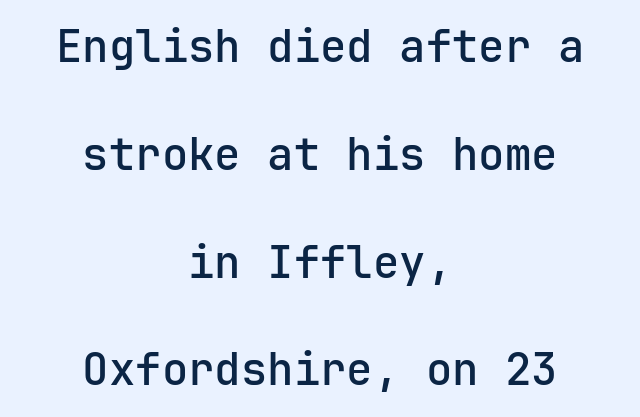
The image shows 44 px sans-serif type, upright, monospaced; set centered, loose line spacing (2.45x), normal letter spacing, not underlined; low stroke contrast and a medium x-height.
